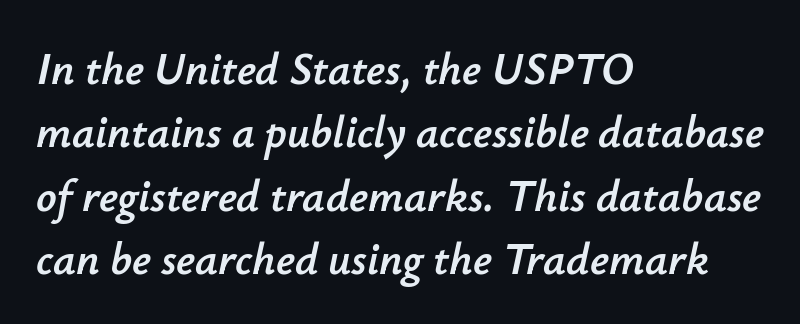
Q: Is the text italic (slanted)? A: Yes, it leans right by about 12 degrees.
Q: Is the text underlined? A: No.
Q: How is the paragraph aligned? A: Left-aligned.
Q: Is the spacing between letters normal or unusually wide? A: Normal.
Q: Is the spacing between lines tight, normal or loose? A: Normal.
Q: Width (condensed, normal, or wide)? A: Normal.
Q: Stroke contrast? A: Low.
Q: x-height? A: Small.
Q: Monospaced? A: No.
